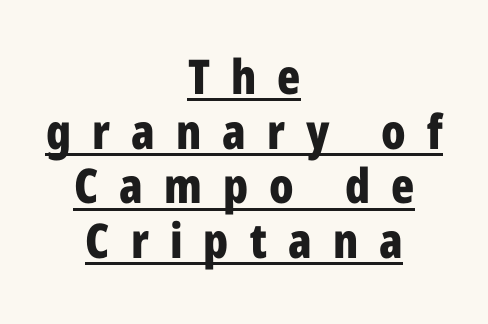
The block of text is dense from top to bottom, with scant space between rows. Glyph-to-glyph distance is far greater than everyday printed text. Examine the stroke ends and you'll find no serifs. A full-strength bold gives these letters their thick strokes. Posture: vertical. Do the characters align in a grid? No, the font is proportional.
